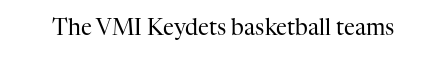
{"italic": "no", "bold": "no", "underline": "no", "letter_spacing": "normal", "letter_spacing_em": 0.0, "glyph_px": 22}
